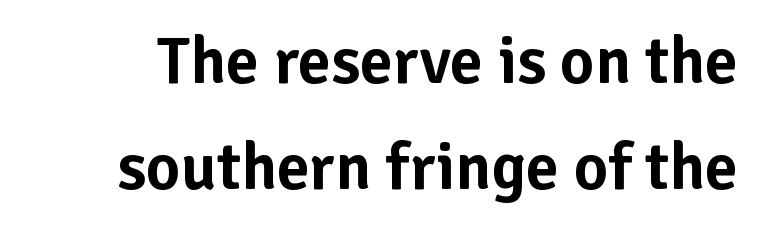
Think of a printed novel: that variable character pitch is what you see here. Descender tails drop into unmarked territory. Short note: letters normally spaced. Is this a sans? Yes — the strokes have no serifs.
